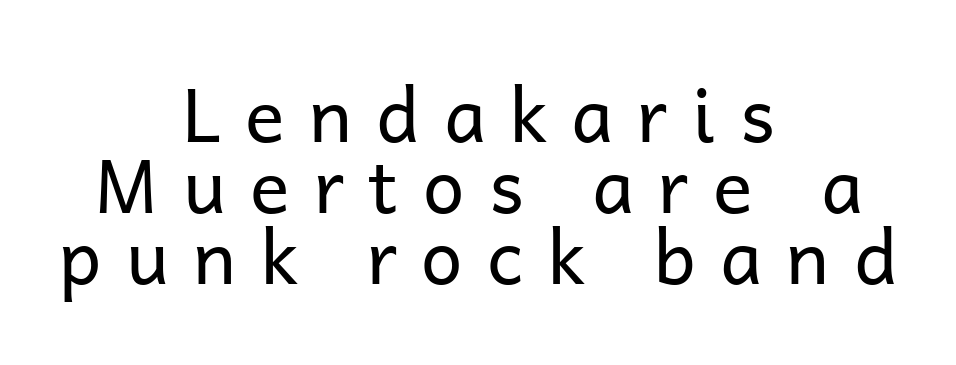
Q: Is the text bold? A: No.
Q: Is the text italic (slanted)? A: No, it is upright.
Q: Is the typeface a serif or a sans-serif typeface? A: Sans-serif.
Q: Is the text underlined? A: No.
Q: How is the paragraph aligned? A: Centered.
Q: Is the spacing between letters normal or unusually wide? A: Unusually wide.
Q: Is the spacing between lines tight, normal or loose? A: Tight.
Q: Width (condensed, normal, or wide)? A: Normal.
Q: Stroke contrast? A: Low.
Q: x-height? A: Medium.
Q: Monospaced? A: No.
